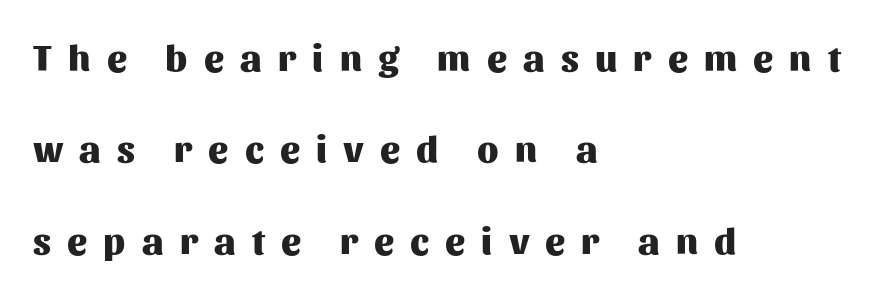
The specimen reads as upright at a glance. Left-aligned paragraph, ragged on the right. The designer went with a sans here, leaving each stem footless. Underlining? Definitely not there.
